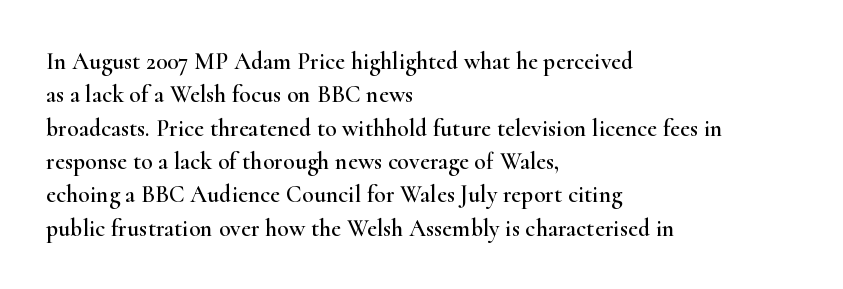
The image shows 24 px text type, upright; set left-aligned, normal line spacing (1.39x), normal letter spacing, not underlined.
